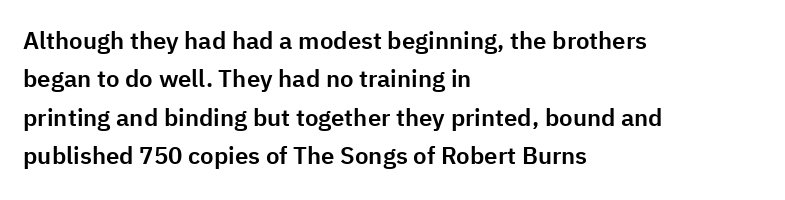
The image shows 24 px text type, upright; set left-aligned, normal line spacing (1.6x), normal letter spacing, not underlined.
